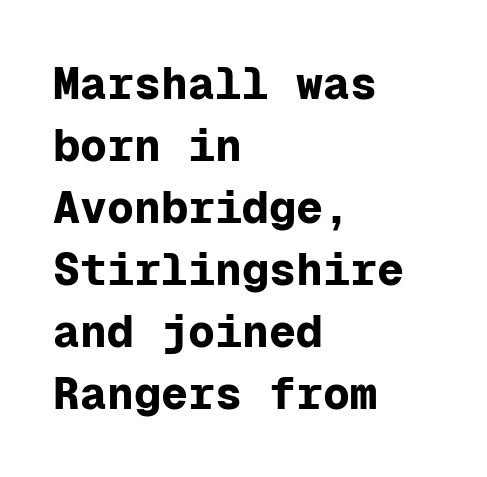
Default kerning and tracking; the words read as compact shapes. Students, observe: this is what conventionally led text looks like. The gap between lines stays unmarked. Horizontal alignment here is leftward, the default for most running prose.
